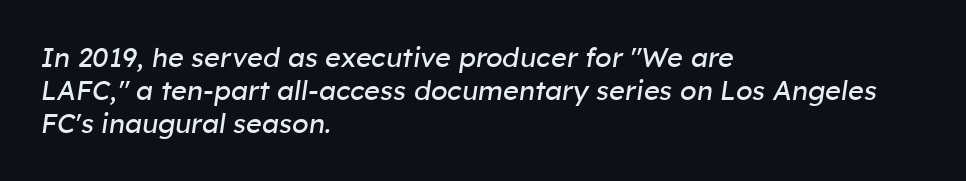
Q: Is the text bold? A: No.
Q: Is the text italic (slanted)? A: Yes, it leans right by about 8 degrees.
Q: Is the text underlined? A: No.
Q: How is the paragraph aligned? A: Left-aligned.
Q: Is the spacing between letters normal or unusually wide? A: Normal.
